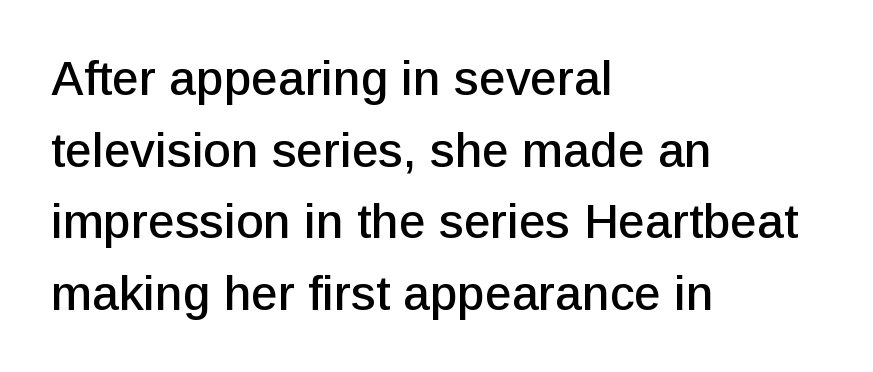
{"serif": "no", "italic": "no", "width": "normal", "stroke_contrast": "low", "x_height": "medium", "monospaced": "no", "underline": "no", "align": "left", "line_spacing": "normal", "line_spacing_ratio": 1.49, "letter_spacing": "normal", "letter_spacing_em": 0.0, "glyph_px": 48}
